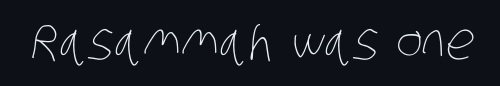
No letter is thick-stroked: the sample isn't bold. This sample has the flowing, uneven cadence of proportional lettering. The gap between lines stays unmarked. Spacing between characters is what you'd get straight out of the box.
